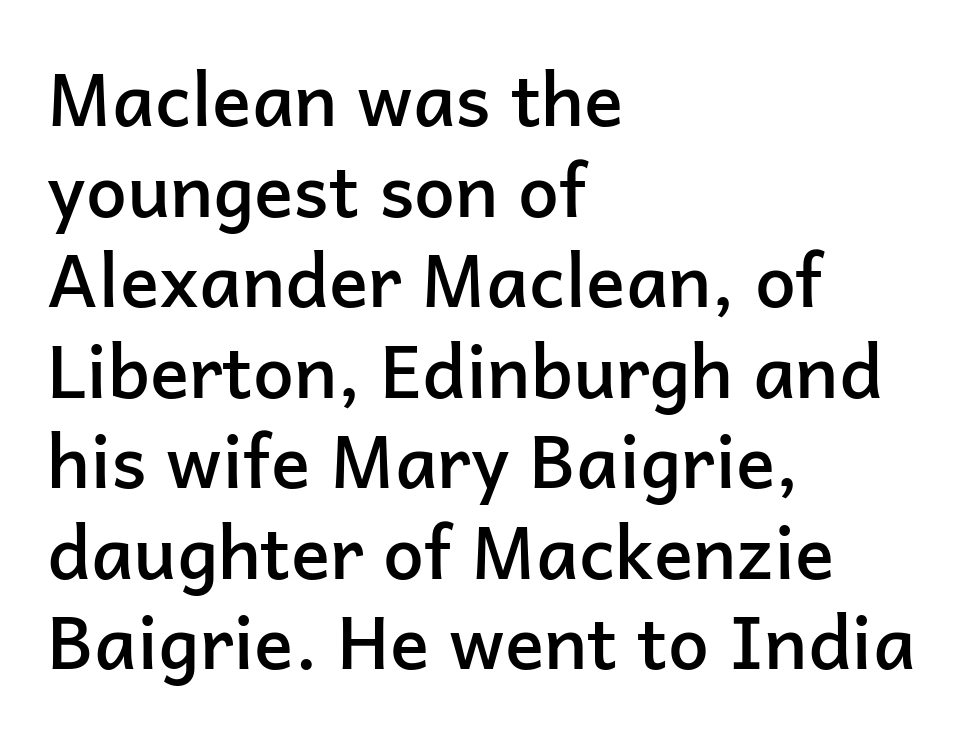
The image shows 73 px semibold sans-serif type, upright; set left-aligned, line spacing 1.24x, normal letter spacing, not underlined; low stroke contrast and a medium x-height.
